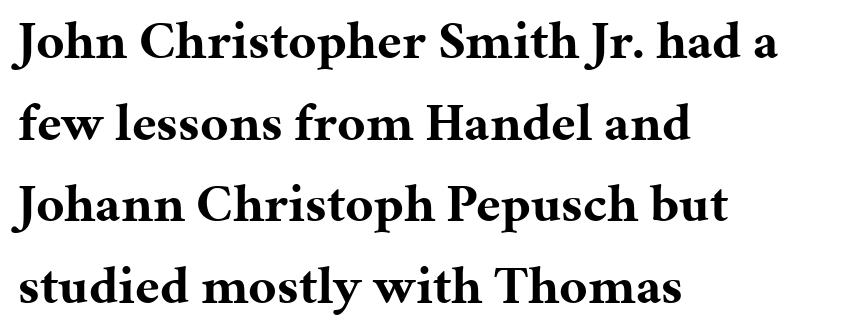
The image shows 54 px bold serif type, upright; set left-aligned, normal line spacing (1.51x), normal letter spacing, not underlined; medium stroke contrast and a medium x-height.
